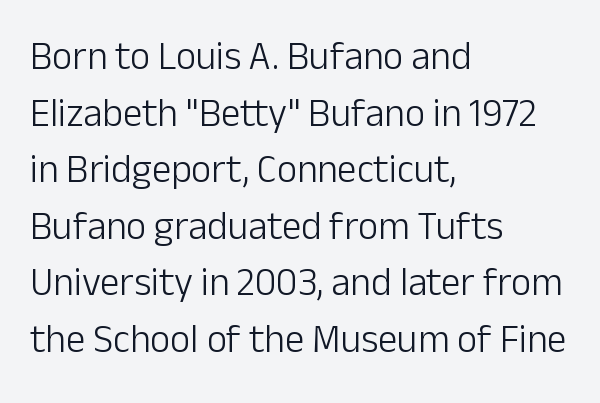
Each line starts at the same left margin while the right side varies. On a weight scale, this lands at 450 or below. A bare baseline throughout the passage. The space between consecutive lines is moderate. The line texture is even and compact thanks to regular tracking. Here the designer chose a conventional face with non-uniform glyph widths.
